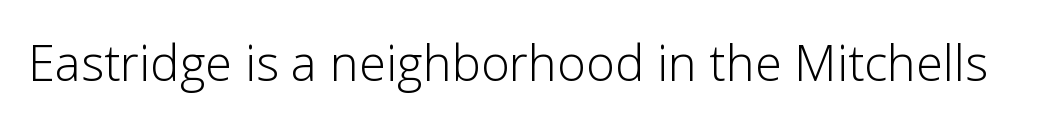
Q: Is the text bold? A: No.
Q: Is the text italic (slanted)? A: No, it is upright.
Q: Is the typeface a serif or a sans-serif typeface? A: Sans-serif.
Q: Is the text underlined? A: No.
Q: Is the spacing between letters normal or unusually wide? A: Normal.
Q: Width (condensed, normal, or wide)? A: Normal.
Q: Stroke contrast? A: Low.
Q: x-height? A: Medium.
Q: Monospaced? A: No.
